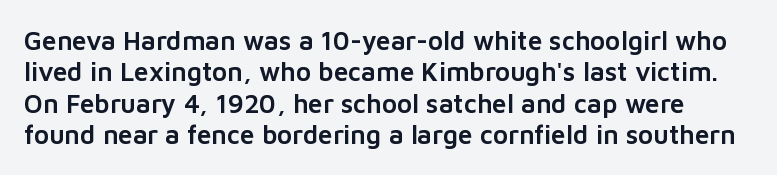
Q: Is the text italic (slanted)? A: No, it is upright.
Q: Is the text underlined? A: No.
Q: Is the spacing between letters normal or unusually wide? A: Normal.
